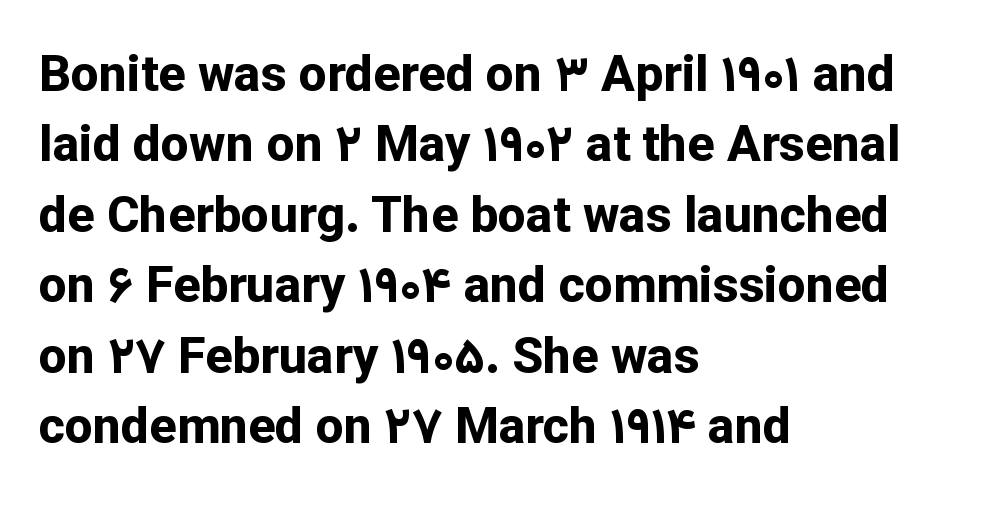
The image shows 50 px bold sans-serif type, upright; set left-aligned, normal line spacing (1.41x), normal letter spacing, not underlined; low stroke contrast and a medium x-height.
